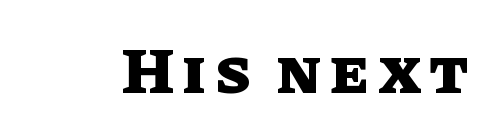
The image shows 65 px heavy type, upright; set not underlined; low stroke contrast and a large x-height.
